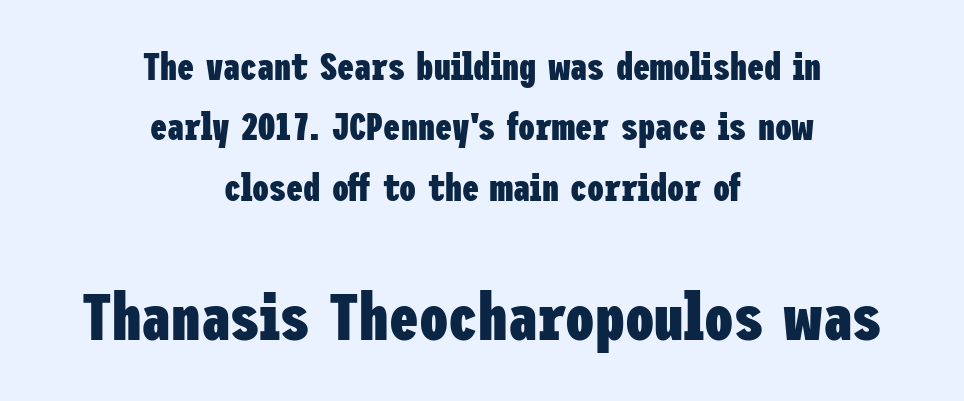
The image shows 66 px heavy, condensed sans-serif type, upright; set centered, normal line spacing (1.59x), normal letter spacing, not underlined; the second (bottom) block is 1.74x larger; low stroke contrast and a medium x-height.
